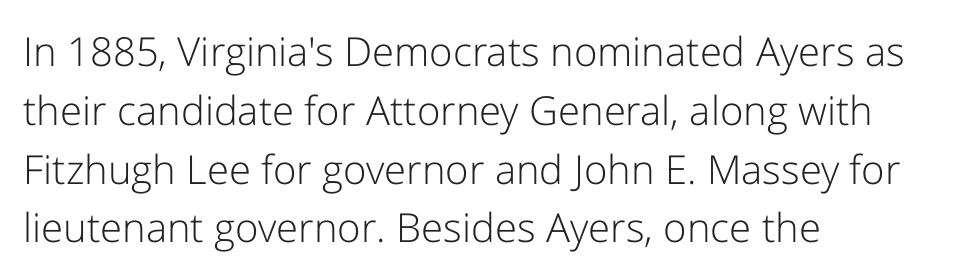
This is the regular roman posture of the typeface. Layout note: lines flush left. Look at the tracking — it's just the regular setting, nothing added. Spacing verdict: proportional, widths tailored to each character.
